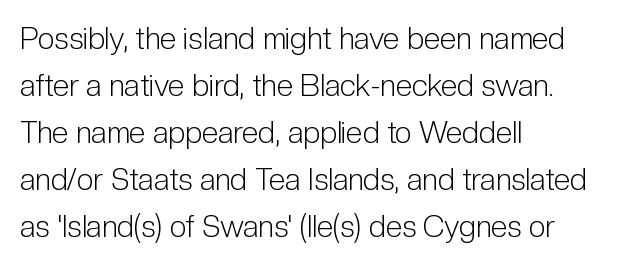
Q: Is the text bold? A: No.
Q: Is the text italic (slanted)? A: No, it is upright.
Q: Is the typeface a serif or a sans-serif typeface? A: Sans-serif.
Q: Is the text underlined? A: No.
Q: How is the paragraph aligned? A: Left-aligned.
Q: Is the spacing between letters normal or unusually wide? A: Normal.
Q: Is the spacing between lines tight, normal or loose? A: Normal.
Q: Width (condensed, normal, or wide)? A: Condensed.
Q: Stroke contrast? A: Low.
Q: x-height? A: Medium.
Q: Monospaced? A: No.
